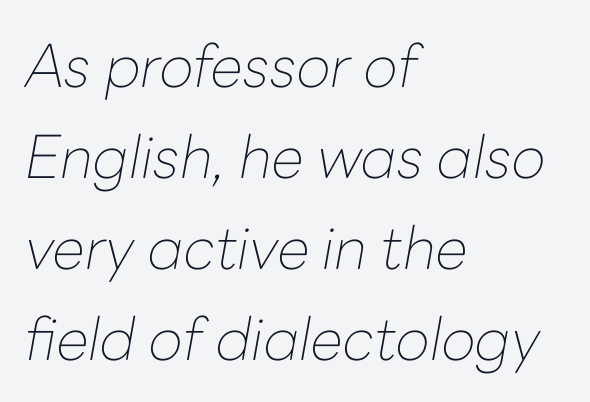
A light-to-regular cut is what we see here. The letters advance in unequal steps, a hallmark of proportional type. The letters are slanted; this is an italic face. Reading down the block, your eye returns to a fixed left position each line.
